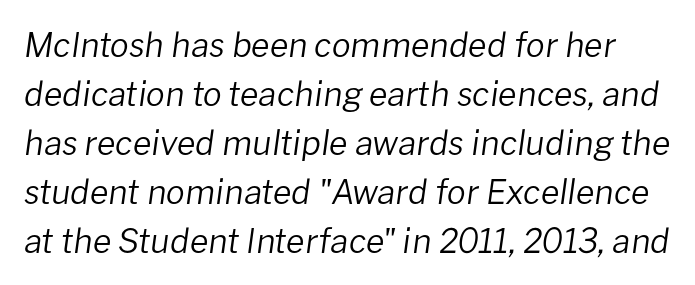
The font's italic variant was chosen for this text. The letters advance in unequal steps, a hallmark of proportional type. This is not heavy type; no bold has been used. The space beneath each line is pristine and unruled.
